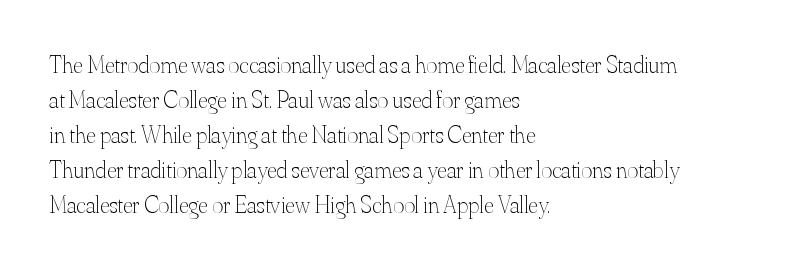
The image shows 24 px text type, upright; set left-aligned, normal line spacing (1.46x), normal letter spacing, not underlined.
